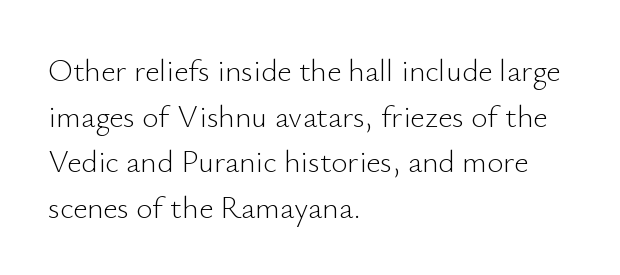
The image shows 31 px light sans-serif type, upright; set left-aligned, normal line spacing (1.47x), normal letter spacing, not underlined; low stroke contrast and a small x-height.
